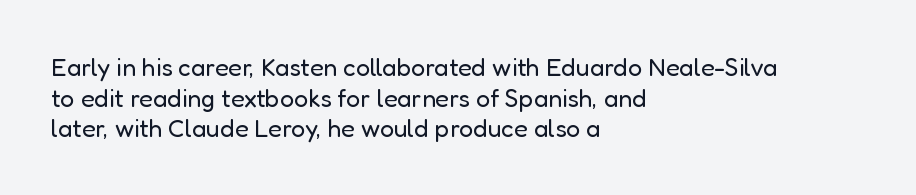
The letters look calm and open, with moderate or lighter stems. Descenders are the only things crossing below the line. Left-aligned paragraph, ragged on the right. Short note: letters normally spaced.
